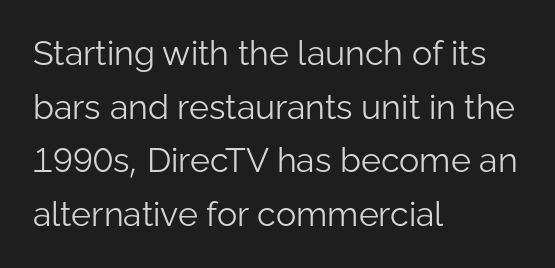
Q: Is the text bold? A: No.
Q: Is the text italic (slanted)? A: No, it is upright.
Q: Is the typeface a serif or a sans-serif typeface? A: Sans-serif.
Q: Is the text underlined? A: No.
Q: How is the paragraph aligned? A: Left-aligned.
Q: Is the spacing between letters normal or unusually wide? A: Normal.
Q: Is the spacing between lines tight, normal or loose? A: Normal.
Q: Width (condensed, normal, or wide)? A: Normal.
Q: Stroke contrast? A: Low.
Q: x-height? A: Medium.
Q: Monospaced? A: No.
